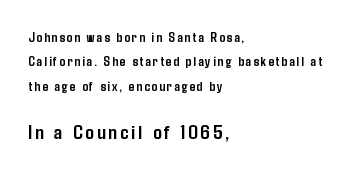
Q: Is the text bold? A: Yes.
Q: Is the text italic (slanted)? A: No, it is upright.
Q: Is the text underlined? A: No.
Q: How is the paragraph aligned? A: Left-aligned.
Q: Which block of text is set in a larger size, the first (top) or the second (bottom)? A: The second (bottom) one.
